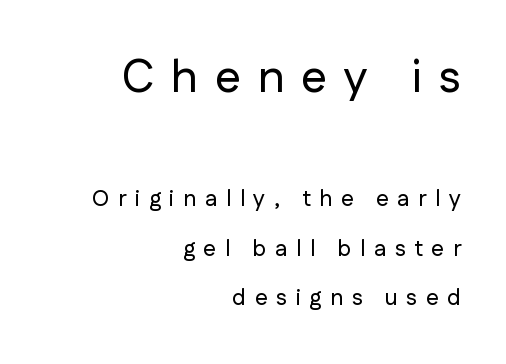
Q: Is the text italic (slanted)? A: No, it is upright.
Q: Is the typeface a serif or a sans-serif typeface? A: Sans-serif.
Q: Is the text underlined? A: No.
Q: How is the paragraph aligned? A: Right-aligned.
Q: Is the spacing between letters normal or unusually wide? A: Unusually wide.
Q: Is the spacing between lines tight, normal or loose? A: Loose.
Q: Which block of text is set in a larger size, the first (top) or the second (bottom)? A: The first (top) one.
Q: Width (condensed, normal, or wide)? A: Normal.
Q: Stroke contrast? A: Low.
Q: x-height? A: Medium.
Q: Monospaced? A: No.
